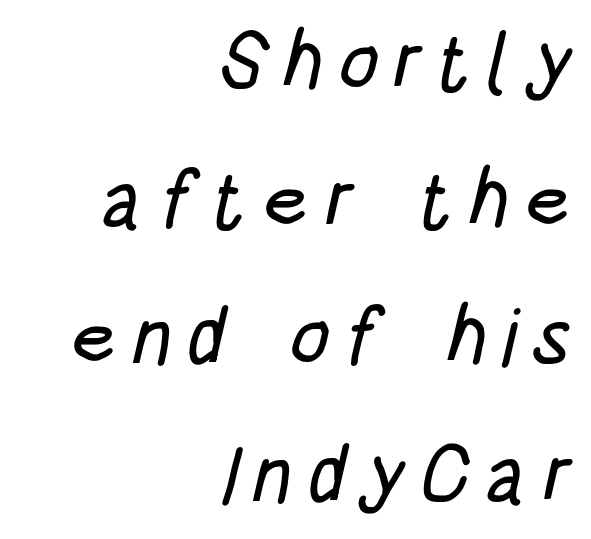
{"serif": "no", "width": "condensed", "stroke_contrast": "low", "x_height": "large", "monospaced": "no", "underline": "no", "align": "right", "line_spacing_ratio": 1.72, "glyph_px": 80}
